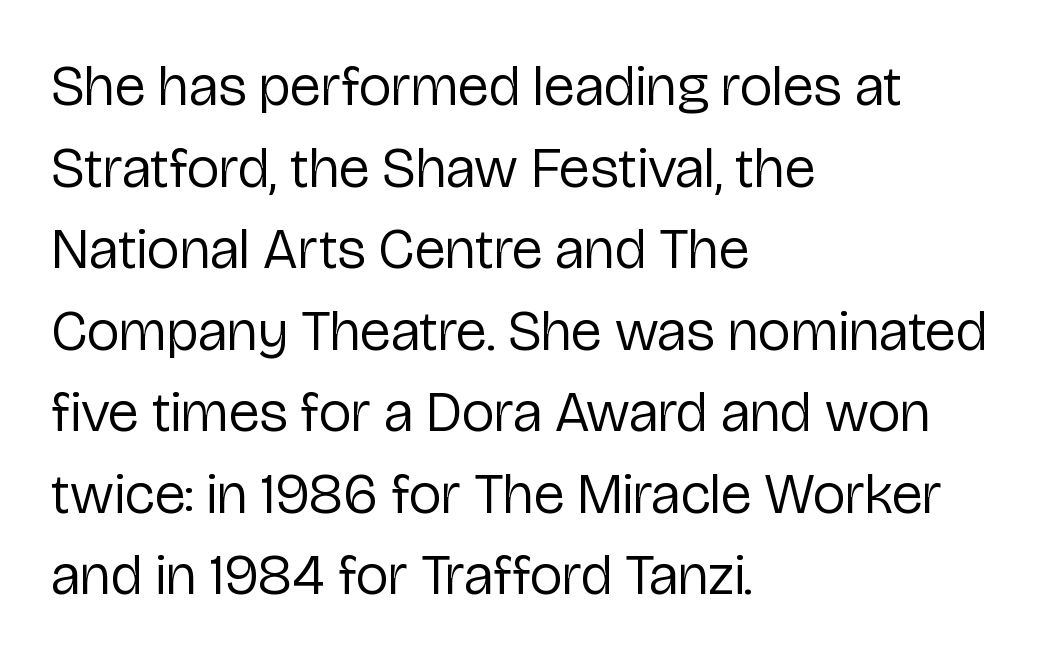
The specimen omits any rule beneath the text block's lines. Caption: multi-line text, flush left, ragged right. The face used here is rendered with its standard letterfit. Think of a printed novel: that variable character pitch is what you see here. Heaviness? Minimal to ordinary, like unemphasized prose. The axis of the letterforms is exactly vertical.
